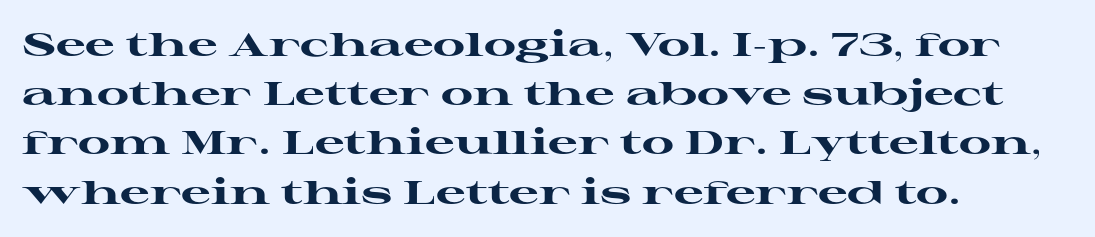
The image shows 33 px heavy, wide serif type, upright; set left-aligned, normal line spacing (1.49x), normal letter spacing, not underlined; high stroke contrast and a medium x-height.
